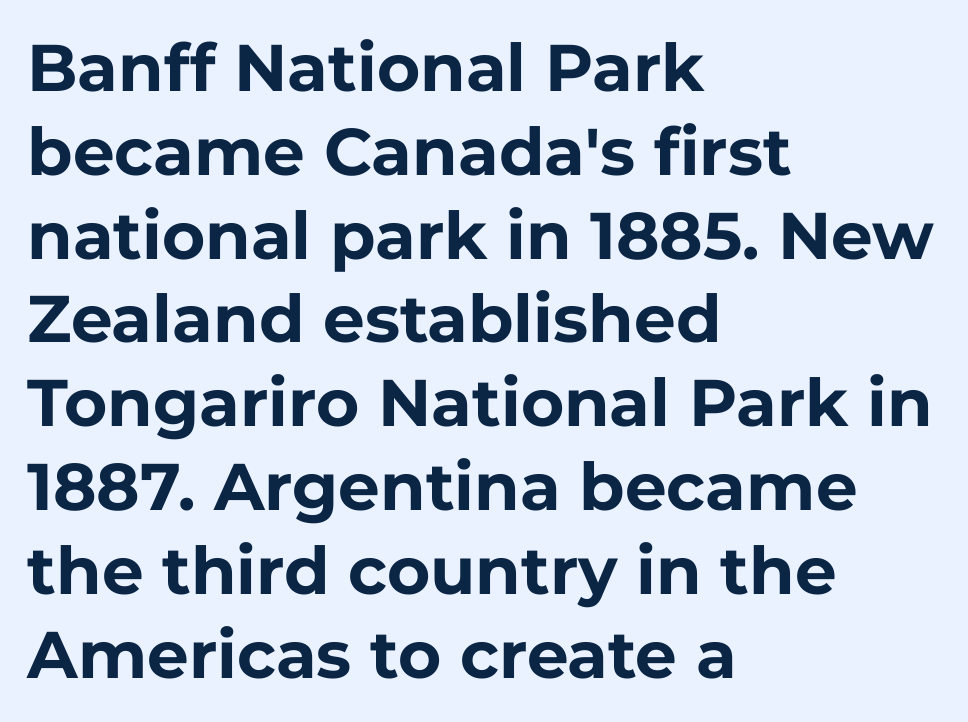
Is this a fixed-width face? No — the glyphs have proportional, varying widths. This sample is left-justified, so line endings fall wherever the words run out. How are the letters spaced? Ordinarily, with no added tracking. Is this a sans? Yes — the strokes have no serifs.
